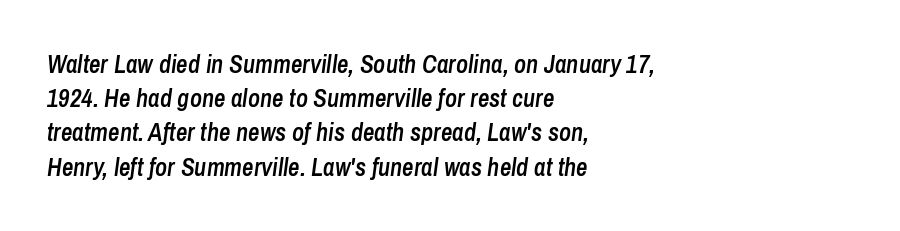
Q: Is the text bold? A: Semi-bold.
Q: Is the text italic (slanted)? A: Yes, it leans right by about 8 degrees.
Q: Is the text underlined? A: No.
Q: How is the paragraph aligned? A: Left-aligned.
Q: Is the spacing between letters normal or unusually wide? A: Normal.
Q: Is the spacing between lines tight, normal or loose? A: Normal.
